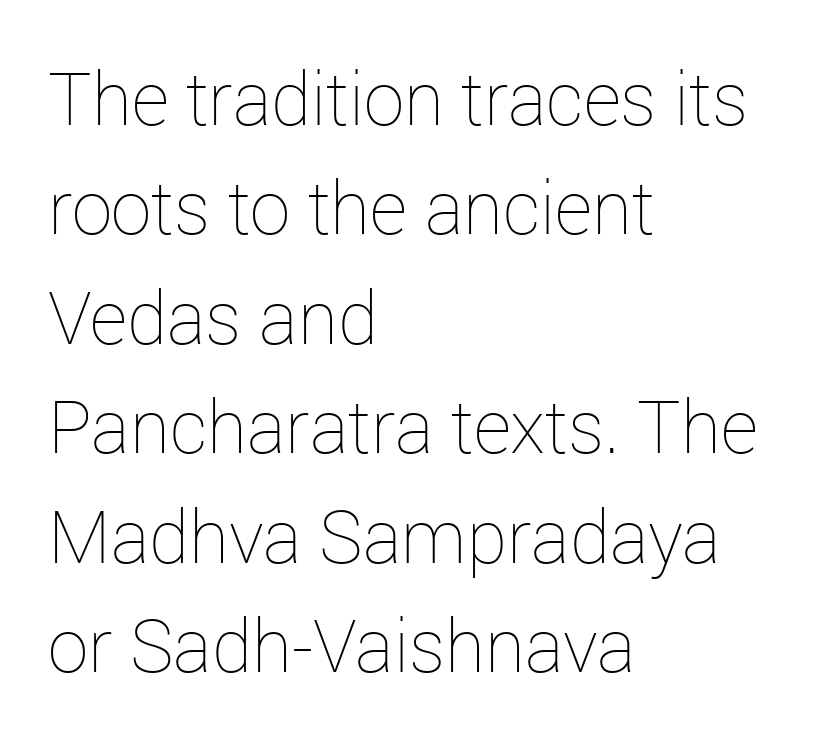
The setting favours the left margin, as ordinary paragraphs usually do. The space directly below the letters is spotless. This sample has the flowing, uneven cadence of proportional lettering. Designer's note — italics off, roman on.
